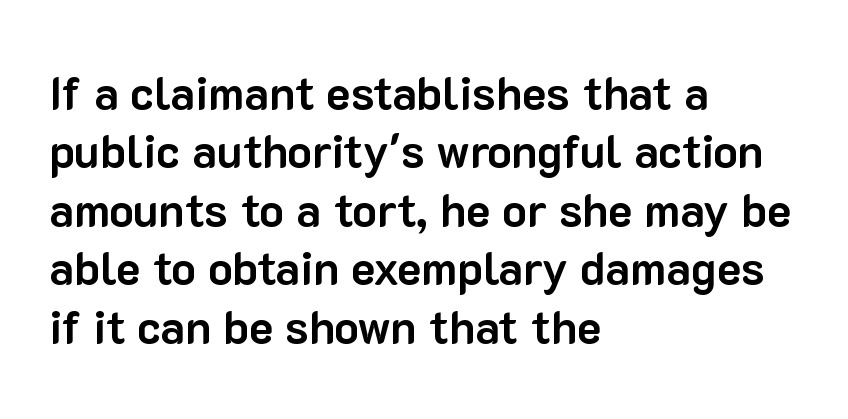
Think of a printed novel: that variable character pitch is what you see here. It's the straight-up-and-down kind of type. The designer left line spacing at the default. Left-aligned paragraph, ragged on the right. The letters are bold, with thick, heavy strokes. The font family rendered here belongs to the sans-serif group.
